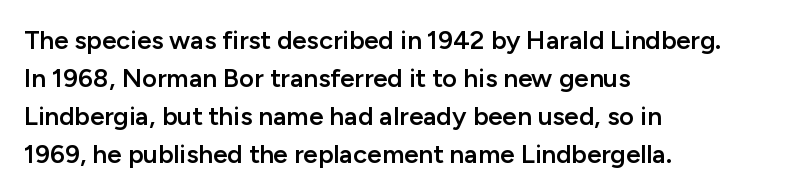
Q: Is the text bold? A: Semi-bold.
Q: Is the text italic (slanted)? A: No, it is upright.
Q: Is the text underlined? A: No.
Q: How is the paragraph aligned? A: Left-aligned.
Q: Is the spacing between letters normal or unusually wide? A: Normal.
Q: Is the spacing between lines tight, normal or loose? A: Normal.
